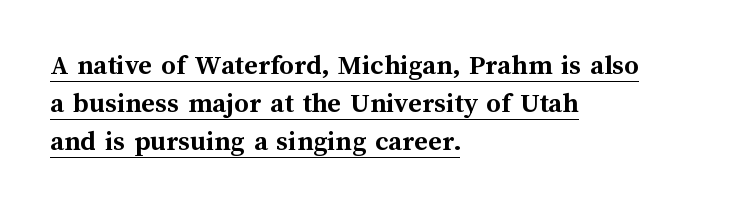
{"italic": "no", "bold": "yes", "weight": "semibold", "width": "normal", "stroke_contrast": "medium", "x_height": "medium", "monospaced": "no", "underline": "yes", "align": "left", "line_spacing": "normal", "line_spacing_ratio": 1.31, "letter_spacing": "normal", "letter_spacing_em": 0.0, "glyph_px": 29}
